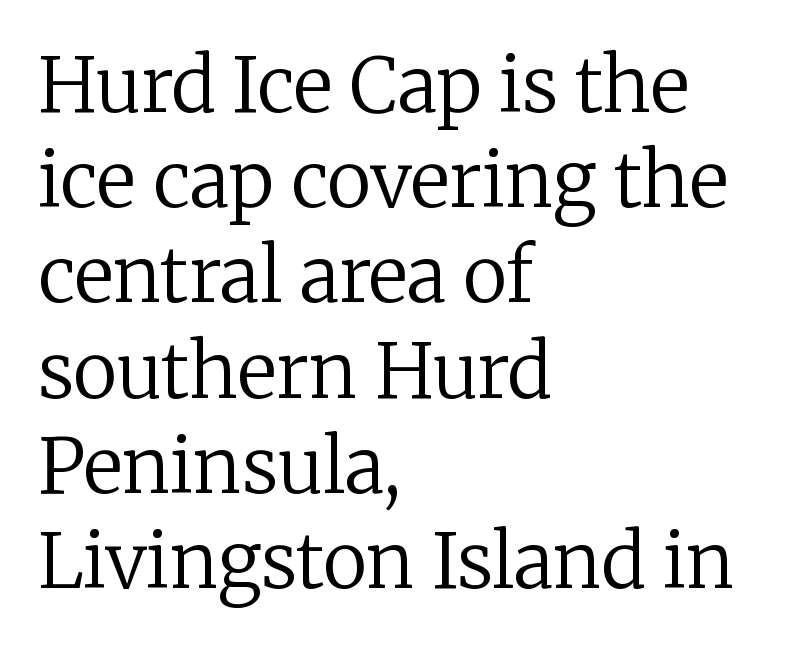
The image shows 75 px regular-weight serif type, upright; set left-aligned, normal line spacing (1.27x), normal letter spacing, not underlined; low stroke contrast and a medium x-height.
